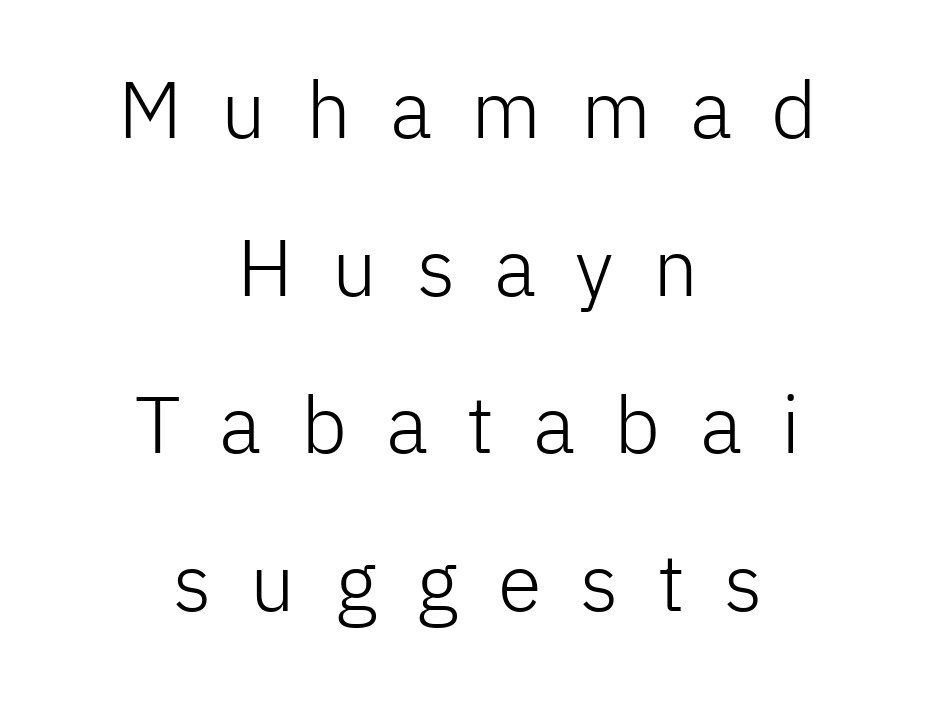
The image shows 80 px light sans-serif type, upright; set centered, loose line spacing (1.97x), unusually wide letter spacing (+0.49 em), not underlined; low stroke contrast and a medium x-height.
